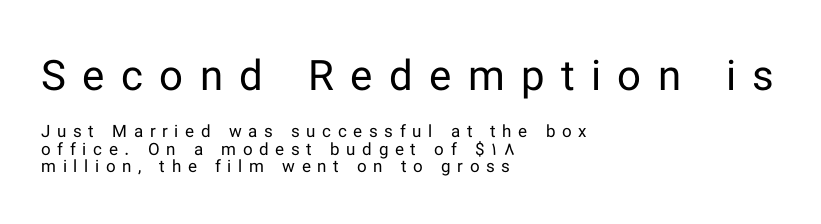
The image shows 42 px regular-weight sans-serif type, upright; set left-aligned, tight line spacing (1.02x), unusually wide letter spacing (+0.39 em), not underlined; the first (top) block is 2.47x larger; low stroke contrast and a medium x-height.
